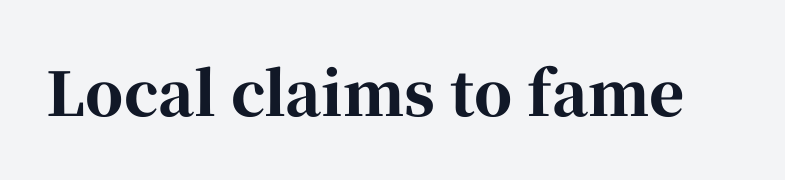
The letters carry serifs — small finishing strokes at the ends of their stems. The typography opts for an upright posture over an oblique one. The tracking reads as untouched default to a designer's eye. Stroke thickness is high; the sample reads as a true bold. Proportional: the letters do not fall into vertical columns.
